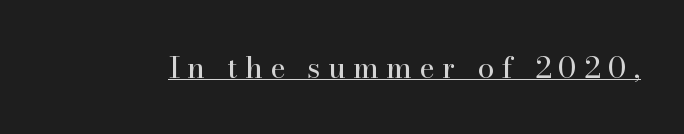
Honestly, the underline is the first thing you notice here. Ascenders rise straight up at ninety degrees. Students, note that the glyphs here are deliberately spaced far apart. The typeface has the unassuming heft of standard copy or less. Each letter keeps its own natural width here, so spacing adapts to shape. Note: serifs present on the glyphs.
